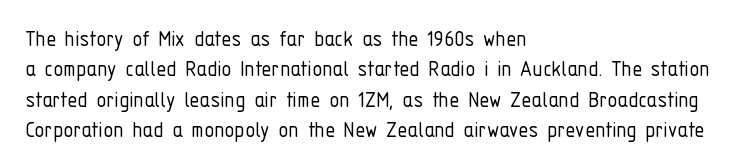
{"italic": "no", "bold": "no", "underline": "no", "align": "left", "line_spacing_ratio": 1.22, "letter_spacing": "normal", "letter_spacing_em": 0.0, "glyph_px": 25}
